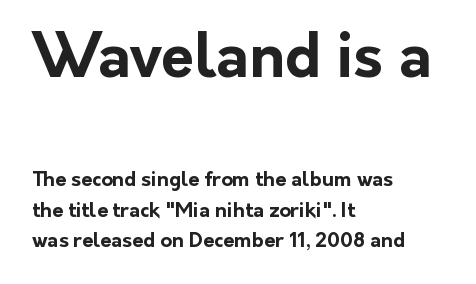
The image shows 60 px bold sans-serif type, upright; set left-aligned, normal line spacing (1.52x), normal letter spacing, not underlined; the first (top) block is 3.0x larger; low stroke contrast and a medium x-height.
